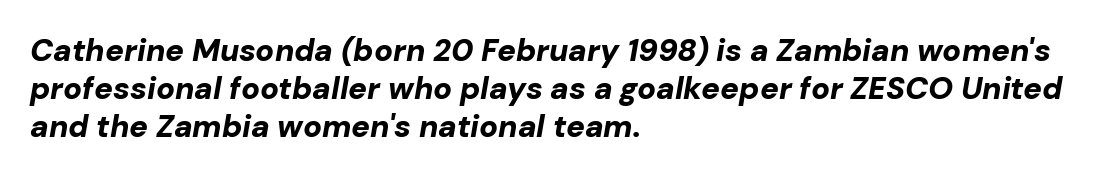
Q: Is the text bold? A: Yes.
Q: Is the text italic (slanted)? A: Yes, it leans right by about 10 degrees.
Q: Is the text underlined? A: No.
Q: How is the paragraph aligned? A: Left-aligned.
Q: Is the spacing between letters normal or unusually wide? A: Normal.
Q: Width (condensed, normal, or wide)? A: Normal.
Q: Stroke contrast? A: Low.
Q: x-height? A: Medium.
Q: Monospaced? A: No.
